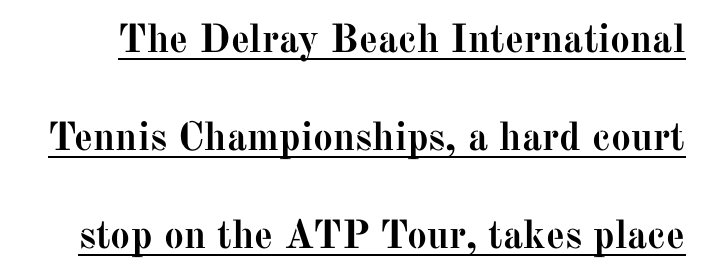
Q: Is the text bold? A: Yes.
Q: Is the text italic (slanted)? A: No, it is upright.
Q: Is the typeface a serif or a sans-serif typeface? A: Serif.
Q: Is the text underlined? A: Yes.
Q: Is the spacing between letters normal or unusually wide? A: Normal.
Q: Is the spacing between lines tight, normal or loose? A: Loose.
Q: Width (condensed, normal, or wide)? A: Normal.
Q: Stroke contrast? A: Medium.
Q: x-height? A: Medium.
Q: Monospaced? A: No.
